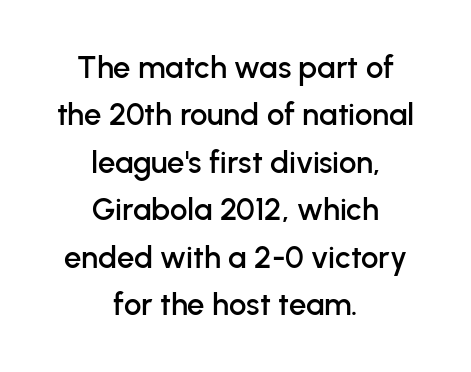
The image shows 31 px sans-serif type, upright; set centered, normal line spacing (1.53x), normal letter spacing, not underlined; low stroke contrast and a medium x-height.
